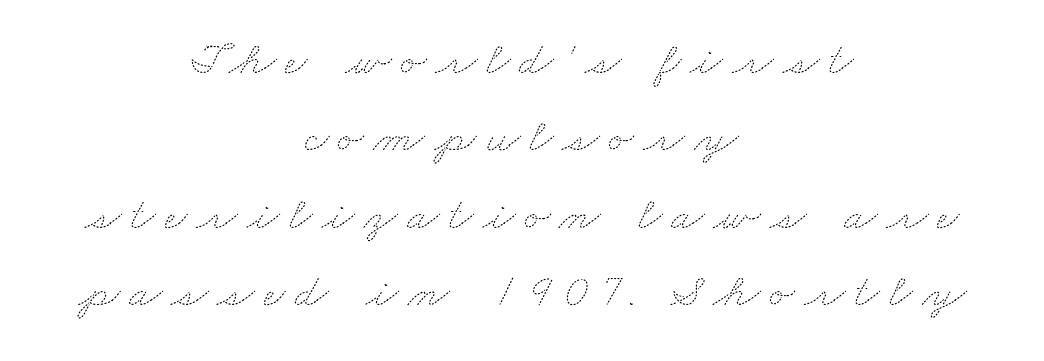
{"bold": "no", "weight": "thin", "width": "wide", "stroke_contrast": "medium", "x_height": "small", "monospaced": "no", "underline": "no", "align": "center", "line_spacing": "normal", "line_spacing_ratio": 1.61, "glyph_px": 48}
